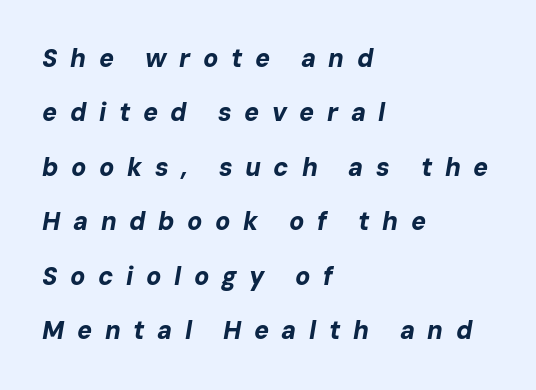
The image shows 25 px bold type, italic (leaning right); set left-aligned, loose line spacing (2.18x), unusually wide letter spacing (+0.5 em), not underlined.
